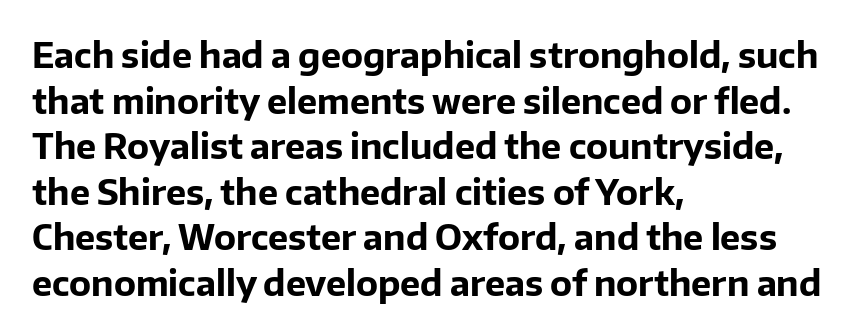
Every character sits straight up, as roman type does. The rendering uses natural spacing where letterforms have individual widths. What kind of face is this? One without serifs — a sans. How are the letters spaced? Ordinarily, with no added tracking. Whoever set this chose a conventional vertical rhythm.
